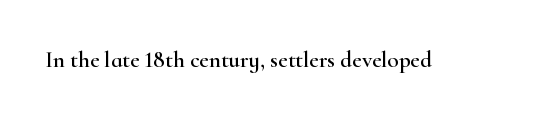
Q: Is the text italic (slanted)? A: No, it is upright.
Q: Is the text underlined? A: No.
Q: Is the spacing between letters normal or unusually wide? A: Normal.
